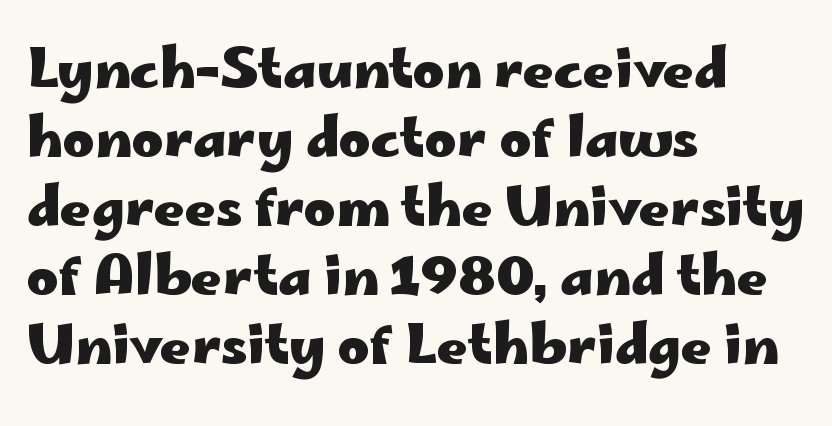
Q: Is the text bold? A: Yes.
Q: Is the text italic (slanted)? A: No, it is upright.
Q: Is the typeface a serif or a sans-serif typeface? A: Sans-serif.
Q: Is the text underlined? A: No.
Q: How is the paragraph aligned? A: Left-aligned.
Q: Is the spacing between letters normal or unusually wide? A: Normal.
Q: Is the spacing between lines tight, normal or loose? A: Normal.
Q: Width (condensed, normal, or wide)? A: Wide.
Q: Stroke contrast? A: Low.
Q: x-height? A: Small.
Q: Monospaced? A: No.
